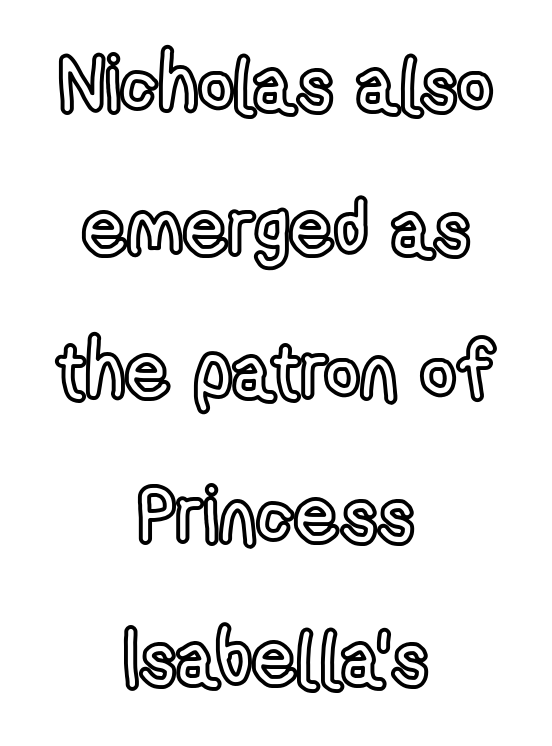
Q: Is the text italic (slanted)? A: No, it is upright.
Q: Is the text underlined? A: No.
Q: How is the paragraph aligned? A: Centered.
Q: Is the spacing between letters normal or unusually wide? A: Normal.
Q: Width (condensed, normal, or wide)? A: Condensed.
Q: x-height? A: Medium.
Q: Monospaced? A: No.
